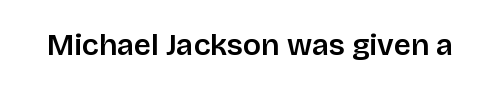
{"serif": "no", "italic": "no", "width": "normal", "stroke_contrast": "low", "x_height": "large", "monospaced": "no", "underline": "no", "letter_spacing": "normal", "letter_spacing_em": 0.0, "glyph_px": 30}
